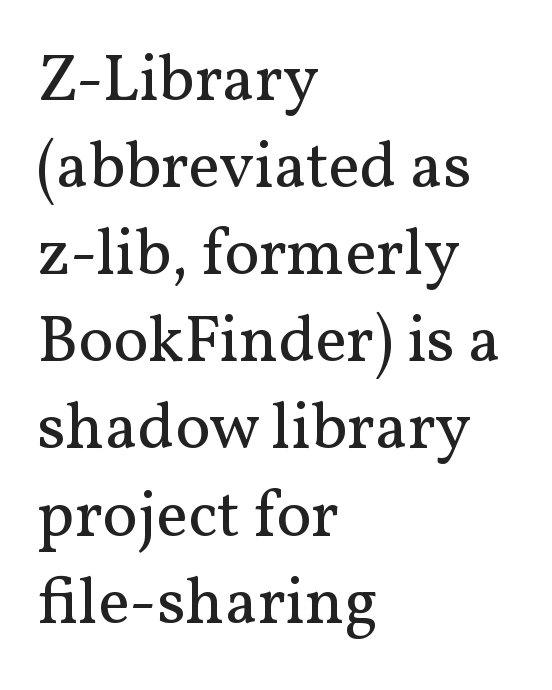
The image shows 66 px regular-weight serif type, upright; set left-aligned, normal line spacing (1.32x), normal letter spacing, not underlined; medium stroke contrast and a medium x-height.
